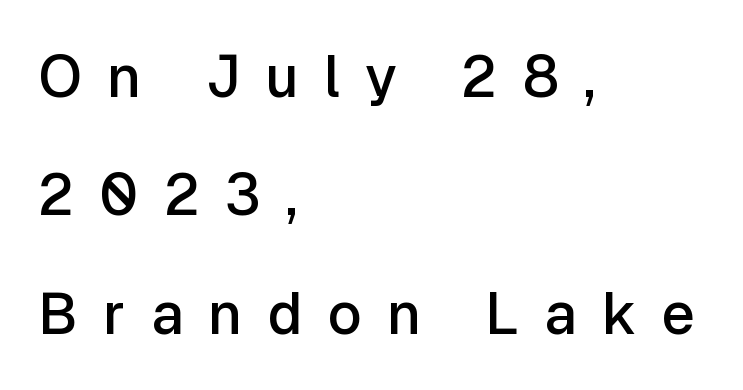
{"serif": "no", "italic": "no", "bold": "semi", "weight": "semibold", "width": "normal", "stroke_contrast": "low", "x_height": "medium", "monospaced": "no", "underline": "no", "align": "left", "line_spacing": "loose", "line_spacing_ratio": 2.04, "letter_spacing": "wide", "letter_spacing_em": 0.43, "glyph_px": 58}
